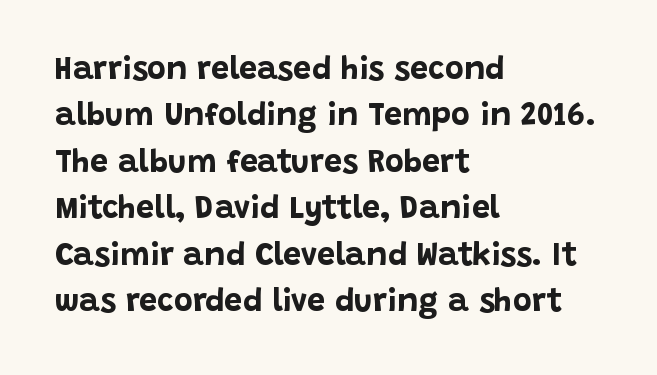
The font family rendered here belongs to the sans-serif group. Leftover space on each line is placed entirely after the last word. The letters advance in unequal steps, a hallmark of proportional type. Vertically, the passage feels balanced, rows spaced as you'd expect. Honestly, the letter spacing is just normal — you wouldn't notice it.
